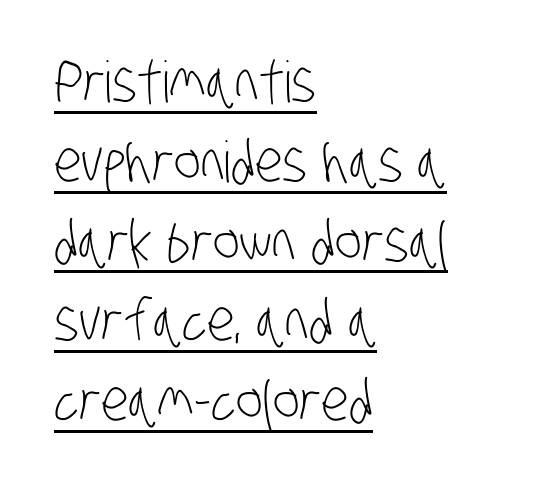
What kind of face is this? One without serifs — a sans. Is the stroke heavy? The answer is a plain regular-or-lighter. Each letter keeps its own natural width here, so spacing adapts to shape. The lines are quadded left.
